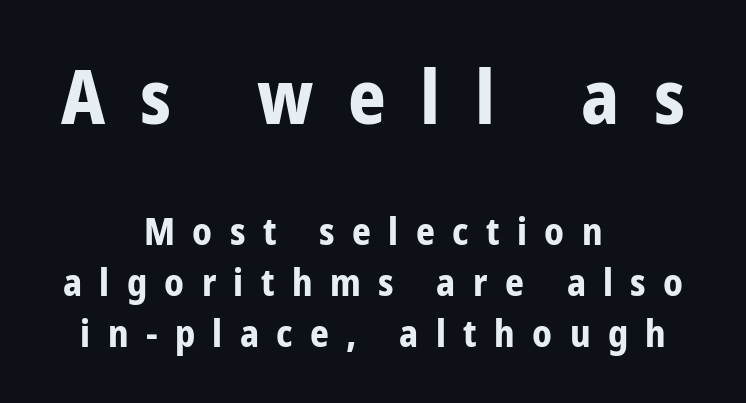
Q: Is the text bold? A: Yes.
Q: Is the text italic (slanted)? A: No, it is upright.
Q: Is the typeface a serif or a sans-serif typeface? A: Sans-serif.
Q: Is the text underlined? A: No.
Q: How is the paragraph aligned? A: Centered.
Q: Is the spacing between letters normal or unusually wide? A: Unusually wide.
Q: Is the spacing between lines tight, normal or loose? A: Normal.
Q: Which block of text is set in a larger size, the first (top) or the second (bottom)? A: The first (top) one.
Q: Width (condensed, normal, or wide)? A: Condensed.
Q: Stroke contrast? A: Low.
Q: x-height? A: Medium.
Q: Monospaced? A: No.
